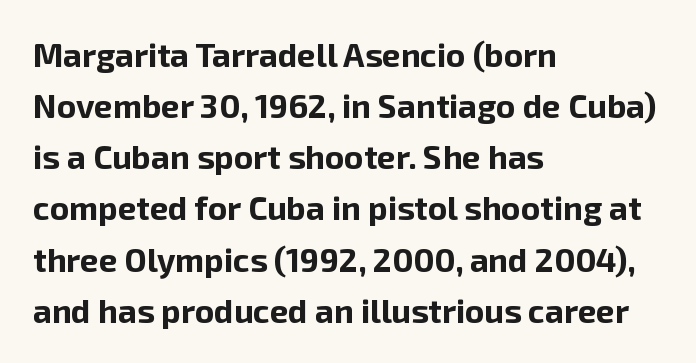
The image shows 33 px bold sans-serif type, upright; set left-aligned, normal line spacing (1.55x), normal letter spacing, not underlined; low stroke contrast and a medium x-height.
